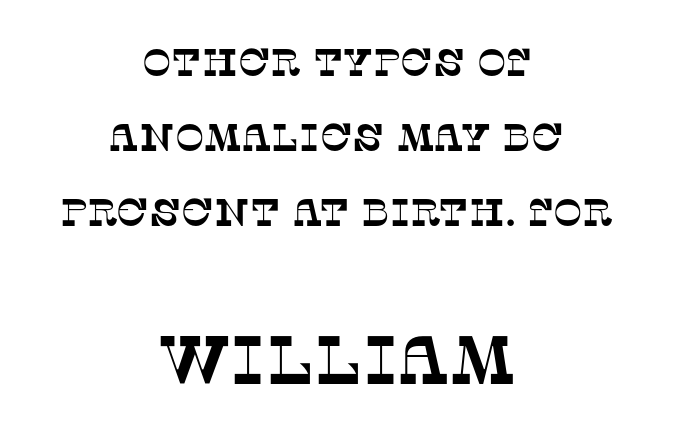
{"serif": "yes", "width": "normal", "stroke_contrast": "low", "x_height": "large", "monospaced": "no", "underline": "no", "align": "center", "line_spacing": "loose", "line_spacing_ratio": 1.92, "letter_spacing": "normal", "letter_spacing_em": 0.0, "larger_block": "second", "size_ratio": 1.74, "glyph_px": 68}
